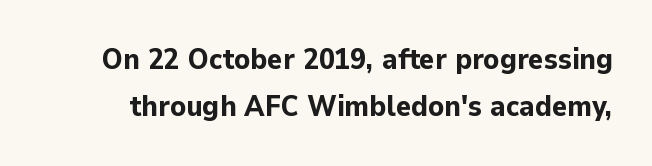
Rows of type keep a routine distance in the vertical direction. Compared with an ordinary text face, these strokes are far heavier — a full bold. This sample uses plain, unmodified letter spacing. This is roman type, the default non-slanted kind. Decoration check: the copy has no underline.
